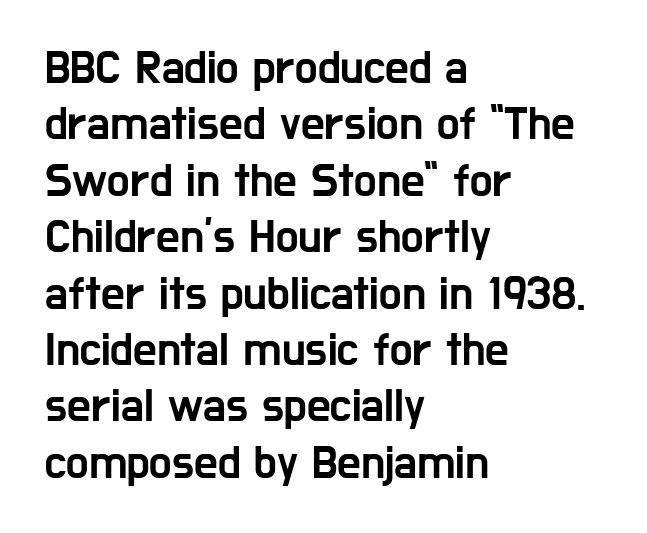
The image shows 47 px condensed sans-serif type, upright; set left-aligned, line spacing 1.2x, normal letter spacing, not underlined; low stroke contrast and a medium x-height.
